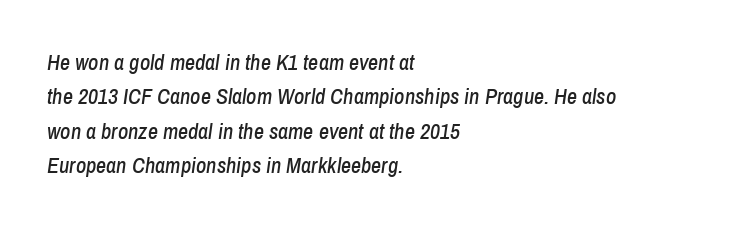
{"italic": "yes", "lean": "right", "slant_degrees": 8, "underline": "no", "align": "left", "line_spacing": "normal", "line_spacing_ratio": 1.56, "letter_spacing": "normal", "letter_spacing_em": 0.0, "glyph_px": 22}
